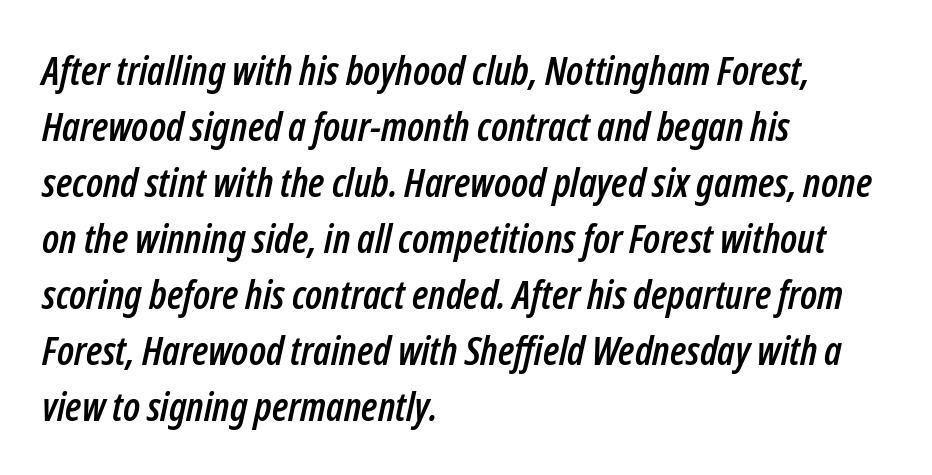
Q: Is the text italic (slanted)? A: Yes, it leans right by about 12 degrees.
Q: Is the text underlined? A: No.
Q: How is the paragraph aligned? A: Left-aligned.
Q: Is the spacing between letters normal or unusually wide? A: Normal.
Q: Is the spacing between lines tight, normal or loose? A: Normal.
Q: Width (condensed, normal, or wide)? A: Condensed.
Q: Stroke contrast? A: Low.
Q: x-height? A: Medium.
Q: Monospaced? A: No.
